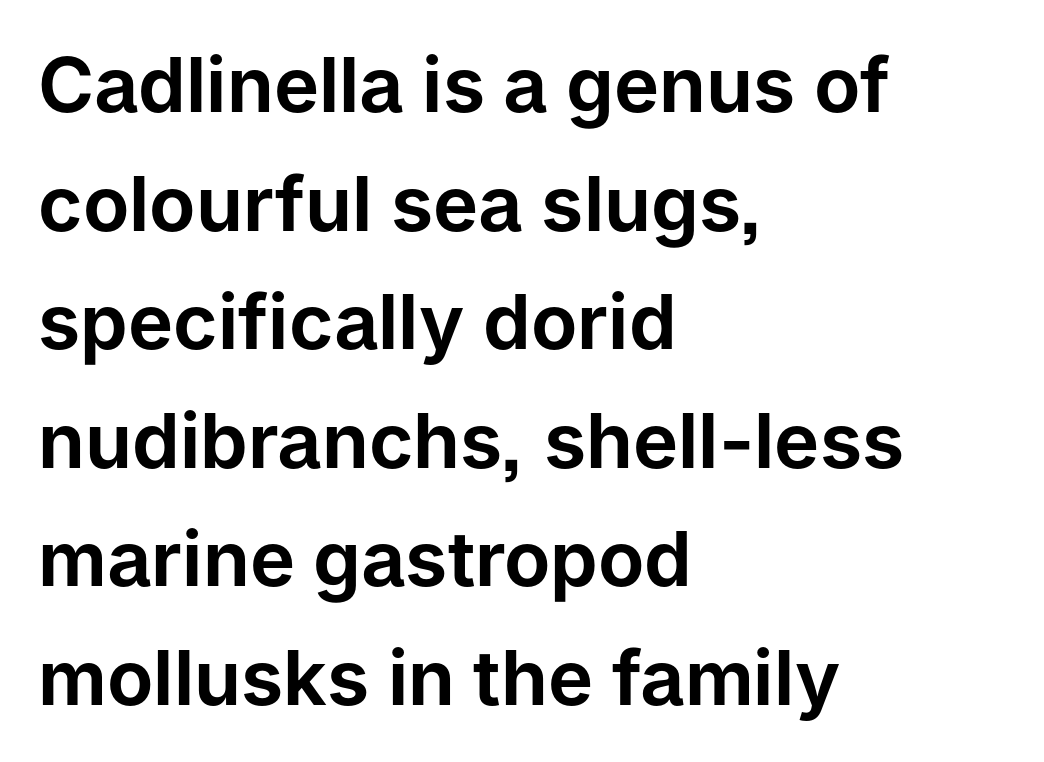
Q: Is the text italic (slanted)? A: No, it is upright.
Q: Is the typeface a serif or a sans-serif typeface? A: Sans-serif.
Q: Is the text underlined? A: No.
Q: How is the paragraph aligned? A: Left-aligned.
Q: Is the spacing between letters normal or unusually wide? A: Normal.
Q: Is the spacing between lines tight, normal or loose? A: Normal.
Q: Width (condensed, normal, or wide)? A: Normal.
Q: Stroke contrast? A: Low.
Q: x-height? A: Medium.
Q: Monospaced? A: No.
